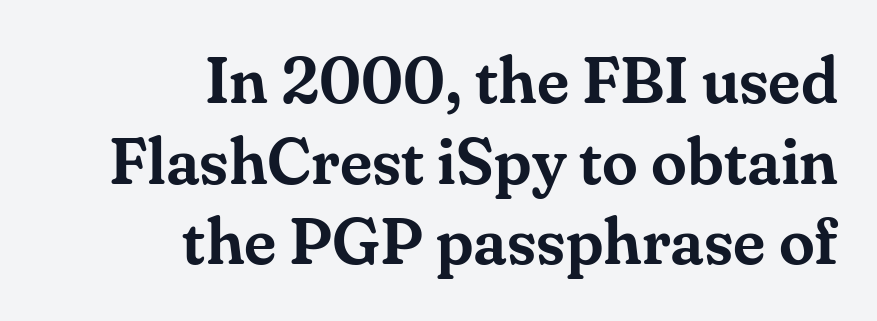
Descenders are the only things crossing below the line. Letterform terminals end in serifs throughout the passage. Line ends are locked; line starts wander. When letters stand straight like this, we call the style roman or upright.
